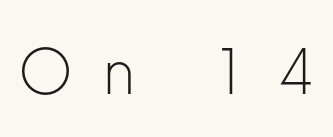
Q: Is the text bold? A: No.
Q: Is the text italic (slanted)? A: No, it is upright.
Q: Is the typeface a serif or a sans-serif typeface? A: Sans-serif.
Q: Is the text underlined? A: No.
Q: Is the spacing between letters normal or unusually wide? A: Unusually wide.
Q: Width (condensed, normal, or wide)? A: Normal.
Q: Stroke contrast? A: Low.
Q: x-height? A: Medium.
Q: Monospaced? A: No.
